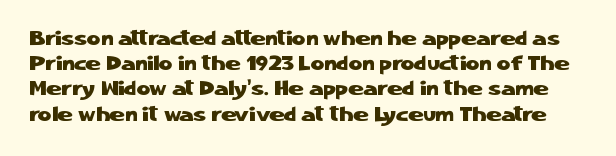
The face used here is rendered with its standard letterfit. Style check: upright. Honestly, there is no underline to notice here at all.
